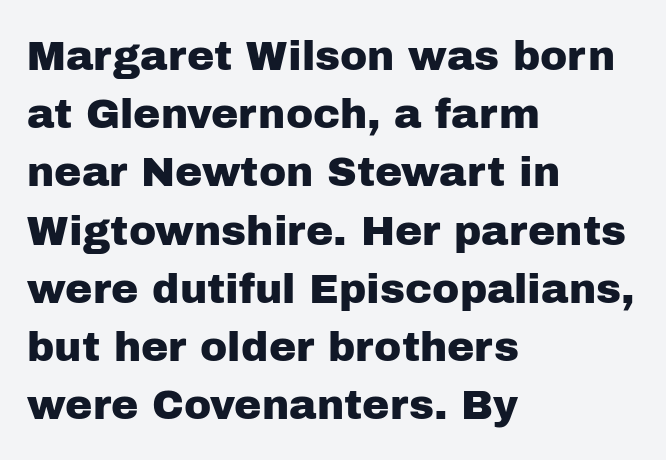
Q: Is the text italic (slanted)? A: No, it is upright.
Q: Is the typeface a serif or a sans-serif typeface? A: Sans-serif.
Q: Is the text underlined? A: No.
Q: How is the paragraph aligned? A: Left-aligned.
Q: Is the spacing between letters normal or unusually wide? A: Normal.
Q: Is the spacing between lines tight, normal or loose? A: Normal.
Q: Width (condensed, normal, or wide)? A: Normal.
Q: Stroke contrast? A: Low.
Q: x-height? A: Medium.
Q: Monospaced? A: No.
